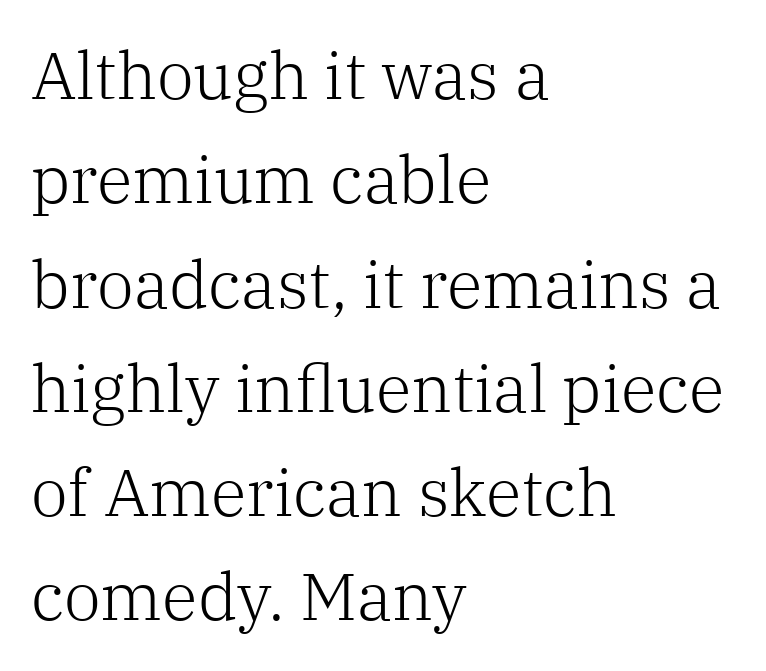
Q: Is the text bold? A: No.
Q: Is the text italic (slanted)? A: No, it is upright.
Q: Is the typeface a serif or a sans-serif typeface? A: Serif.
Q: Is the text underlined? A: No.
Q: How is the paragraph aligned? A: Left-aligned.
Q: Is the spacing between letters normal or unusually wide? A: Normal.
Q: Is the spacing between lines tight, normal or loose? A: Normal.
Q: Width (condensed, normal, or wide)? A: Normal.
Q: Stroke contrast? A: Low.
Q: x-height? A: Medium.
Q: Monospaced? A: No.
